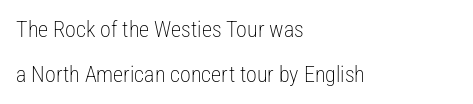
Q: Is the text bold? A: No.
Q: Is the text italic (slanted)? A: No, it is upright.
Q: Is the text underlined? A: No.
Q: How is the paragraph aligned? A: Left-aligned.
Q: Is the spacing between letters normal or unusually wide? A: Normal.
Q: Is the spacing between lines tight, normal or loose? A: Loose.
